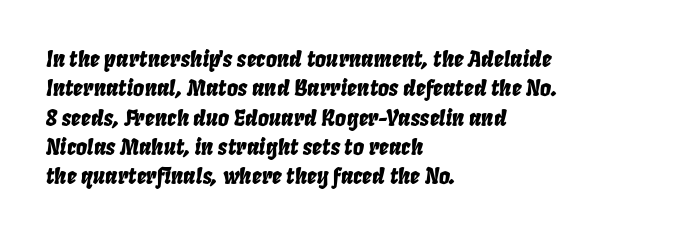
{"italic": "yes", "lean": "right", "slant_degrees": 8, "underline": "no", "align": "left", "line_spacing": "normal", "line_spacing_ratio": 1.33, "letter_spacing": "normal", "letter_spacing_em": 0.0, "glyph_px": 22}
